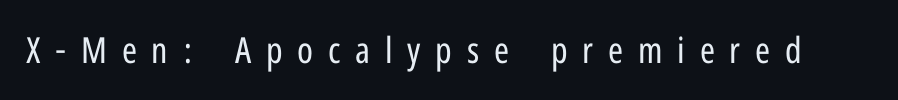
{"serif": "no", "italic": "no", "bold": "no", "weight": "regular", "width": "condensed", "stroke_contrast": "low", "x_height": "medium", "monospaced": "no", "underline": "no", "letter_spacing": "wide", "letter_spacing_em": 0.41, "glyph_px": 36}
